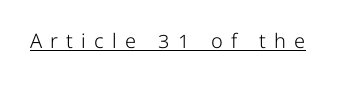
{"italic": "no", "bold": "no", "underline": "yes", "letter_spacing": "wide", "letter_spacing_em": 0.41, "glyph_px": 20}
